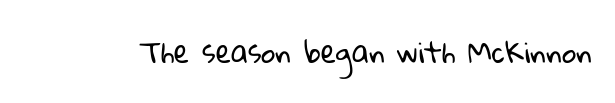
Descenders hang freely into open space. You could call the tracking neutral — neither tight nor loose. A typesetter would label this face a sans. Character widths vary here, with narrow letters taking less room than wide ones. Stems and bowls with no extra thickness — not bold.
